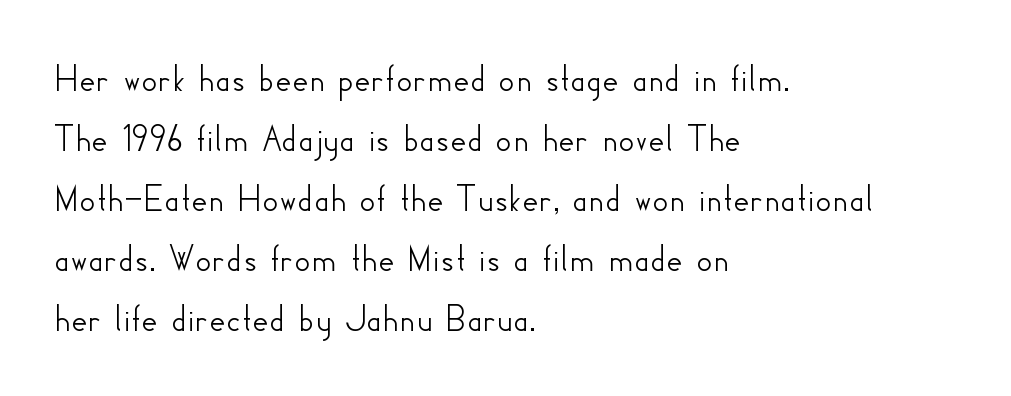
{"serif": "no", "italic": "no", "width": "normal", "stroke_contrast": "low", "x_height": "small", "monospaced": "no", "underline": "no", "align": "left", "line_spacing": "normal", "line_spacing_ratio": 1.5, "letter_spacing": "normal", "letter_spacing_em": 0.0, "glyph_px": 40}
